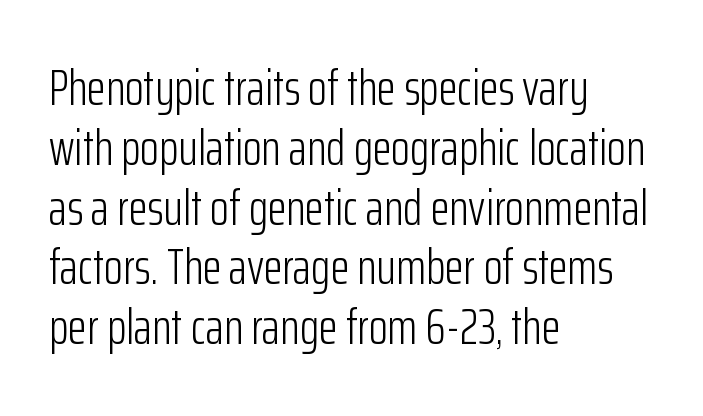
Q: Is the text bold? A: No.
Q: Is the text italic (slanted)? A: No, it is upright.
Q: Is the typeface a serif or a sans-serif typeface? A: Sans-serif.
Q: Is the text underlined? A: No.
Q: How is the paragraph aligned? A: Left-aligned.
Q: Is the spacing between letters normal or unusually wide? A: Normal.
Q: Width (condensed, normal, or wide)? A: Condensed.
Q: Stroke contrast? A: Low.
Q: x-height? A: Medium.
Q: Monospaced? A: No.
